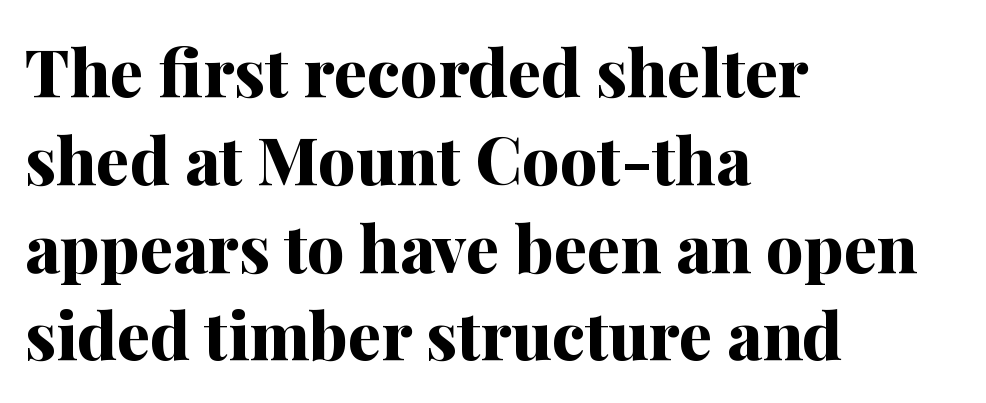
{"serif": "yes", "italic": "no", "bold": "yes", "weight": "bold", "width": "normal", "stroke_contrast": "medium", "x_height": "medium", "monospaced": "no", "underline": "no", "align": "left", "line_spacing": "normal", "line_spacing_ratio": 1.33, "letter_spacing": "normal", "letter_spacing_em": 0.0, "glyph_px": 66}
